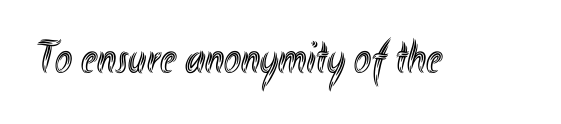
The image shows 46 px condensed type; set normal letter spacing, not underlined; a small x-height.
